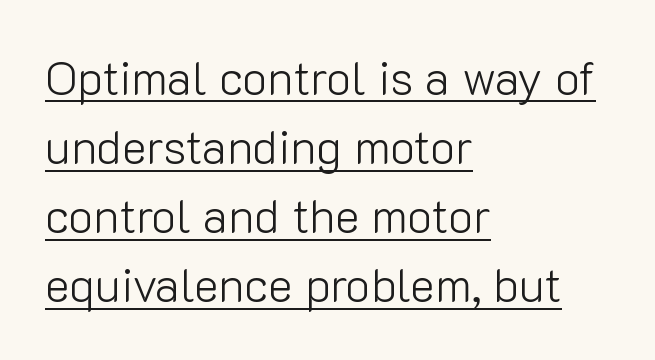
If you drew a ruler down the left edge, every line would touch it. Is the letter spacing exaggerated? No — it looks like the ordinary default. This sample uses an upright cut, with every glyph sitting square on the baseline. Every word sits above its own underline. One glance says typical: line gaps are just what's usual. Unbolded letterforms with no extra heft.
